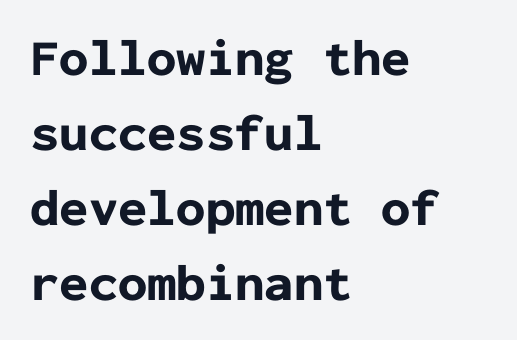
Q: Is the text bold? A: Yes.
Q: Is the text italic (slanted)? A: No, it is upright.
Q: Is the typeface a serif or a sans-serif typeface? A: Sans-serif.
Q: Is the text underlined? A: No.
Q: How is the paragraph aligned? A: Left-aligned.
Q: Is the spacing between letters normal or unusually wide? A: Normal.
Q: Is the spacing between lines tight, normal or loose? A: Normal.
Q: Width (condensed, normal, or wide)? A: Normal.
Q: Stroke contrast? A: Low.
Q: x-height? A: Medium.
Q: Monospaced? A: Yes.
